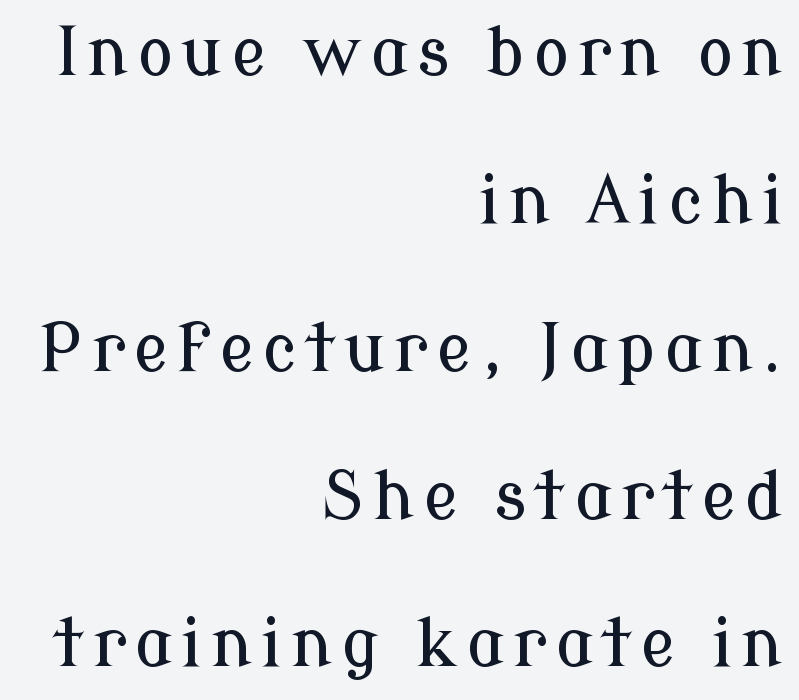
Q: Is the text italic (slanted)? A: No, it is upright.
Q: Is the typeface a serif or a sans-serif typeface? A: Serif.
Q: Is the text underlined? A: No.
Q: How is the paragraph aligned? A: Right-aligned.
Q: Is the spacing between lines tight, normal or loose? A: Loose.
Q: Width (condensed, normal, or wide)? A: Normal.
Q: Stroke contrast? A: Low.
Q: x-height? A: Medium.
Q: Monospaced? A: No.
